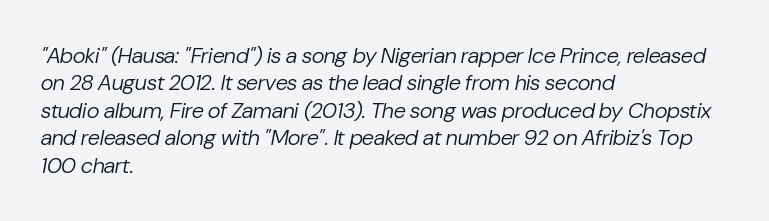
{"italic": "yes", "lean": "right", "slant_degrees": 10, "bold": "no", "underline": "no", "align": "left", "line_spacing": "normal", "line_spacing_ratio": 1.25, "letter_spacing": "normal", "letter_spacing_em": 0.0, "glyph_px": 22}
